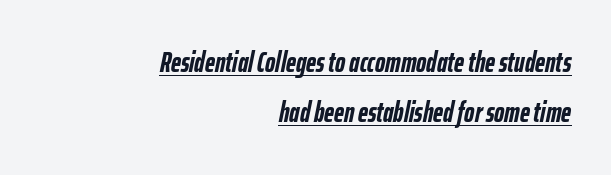
{"italic": "yes", "lean": "right", "slant_degrees": 12, "bold": "yes", "weight": "semibold", "width": "condensed", "stroke_contrast": "low", "x_height": "medium", "monospaced": "no", "underline": "yes", "align": "right", "line_spacing_ratio": 1.77, "letter_spacing": "normal", "letter_spacing_em": 0.0, "glyph_px": 28}
